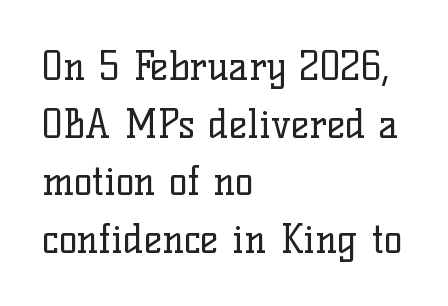
{"serif": "yes", "italic": "no", "bold": "no", "weight": "regular", "width": "normal", "stroke_contrast": "low", "x_height": "medium", "monospaced": "no", "underline": "no", "align": "left", "line_spacing": "normal", "line_spacing_ratio": 1.48, "letter_spacing": "normal", "letter_spacing_em": 0.0, "glyph_px": 39}
